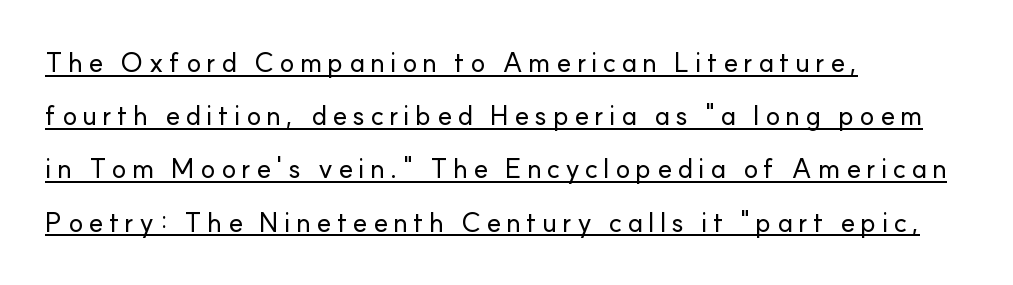
Q: Is the text italic (slanted)? A: No, it is upright.
Q: Is the text underlined? A: Yes.
Q: How is the paragraph aligned? A: Left-aligned.
Q: Is the spacing between letters normal or unusually wide? A: Unusually wide.
Q: Is the spacing between lines tight, normal or loose? A: Loose.
